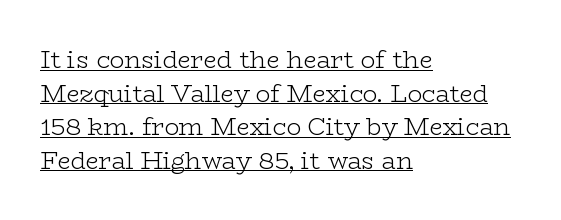
{"italic": "no", "bold": "no", "underline": "yes", "align": "left", "line_spacing": "normal", "line_spacing_ratio": 1.4, "letter_spacing": "normal", "letter_spacing_em": 0.0, "glyph_px": 24}
